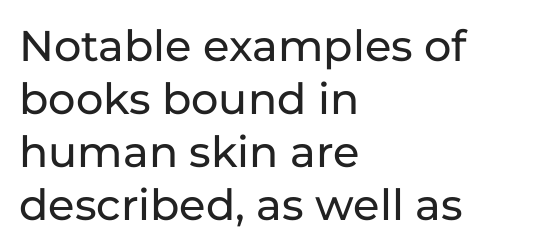
{"serif": "no", "italic": "no", "width": "normal", "stroke_contrast": "low", "x_height": "medium", "monospaced": "no", "underline": "no", "align": "left", "line_spacing_ratio": 1.23, "letter_spacing": "normal", "letter_spacing_em": 0.0, "glyph_px": 43}
